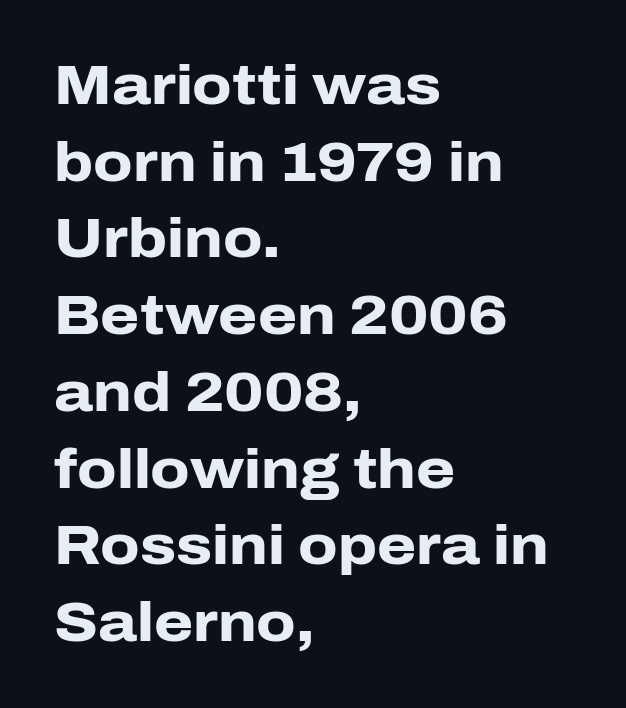
Q: Is the text bold? A: Yes.
Q: Is the text italic (slanted)? A: No, it is upright.
Q: Is the typeface a serif or a sans-serif typeface? A: Sans-serif.
Q: Is the text underlined? A: No.
Q: How is the paragraph aligned? A: Left-aligned.
Q: Is the spacing between letters normal or unusually wide? A: Normal.
Q: Is the spacing between lines tight, normal or loose? A: Normal.
Q: Width (condensed, normal, or wide)? A: Normal.
Q: Stroke contrast? A: Low.
Q: x-height? A: Medium.
Q: Monospaced? A: No.
